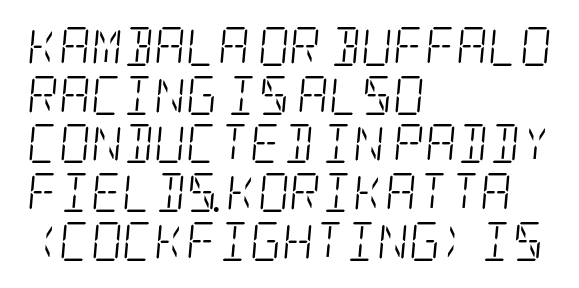
{"serif": "yes", "italic": "yes", "lean": "right", "slant_degrees": 5, "bold": "no", "weight": "light", "width": "condensed", "stroke_contrast": "low", "x_height": "large", "underline": "no", "align": "left", "line_spacing": "normal", "line_spacing_ratio": 1.25, "letter_spacing": "normal", "letter_spacing_em": 0.0, "glyph_px": 39}
